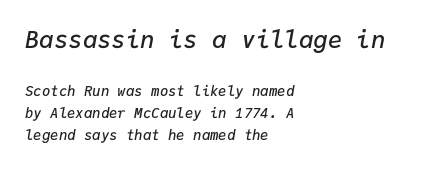
The image shows 24 px text type, italic (leaning right); set left-aligned, normal line spacing (1.58x), normal letter spacing, not underlined; the first (top) block is 1.71x larger.
